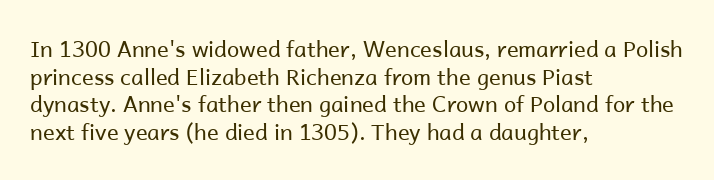
The typeface has the unassuming heft of standard copy or less. Vertical strokes here are truly vertical. A clean baseline with only descenders dipping below it. Default kerning and tracking; the words read as compact shapes.
